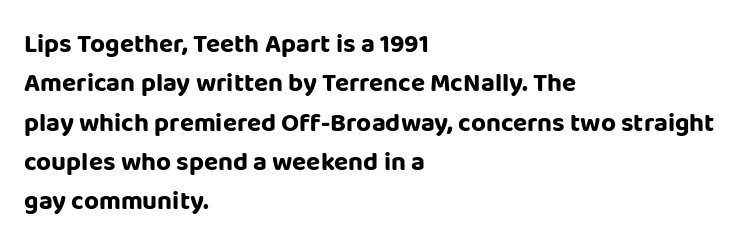
Q: Is the text bold? A: Yes.
Q: Is the text italic (slanted)? A: No, it is upright.
Q: Is the text underlined? A: No.
Q: How is the paragraph aligned? A: Left-aligned.
Q: Is the spacing between letters normal or unusually wide? A: Normal.
Q: Is the spacing between lines tight, normal or loose? A: Normal.
